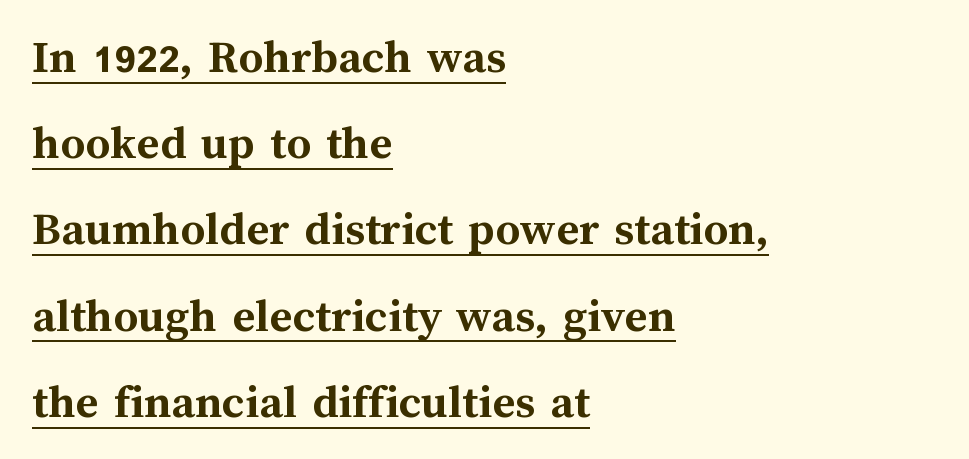
Tracking here is standard; glyphs follow each other at the usual distance. Does the weight exceed regular? Yes, all the way to bold. Italic: no, the glyphs are upright roman. Looks like regular typesetting: each glyph gets only the width it needs. Glance below the letters and you will spot a drawn line.
